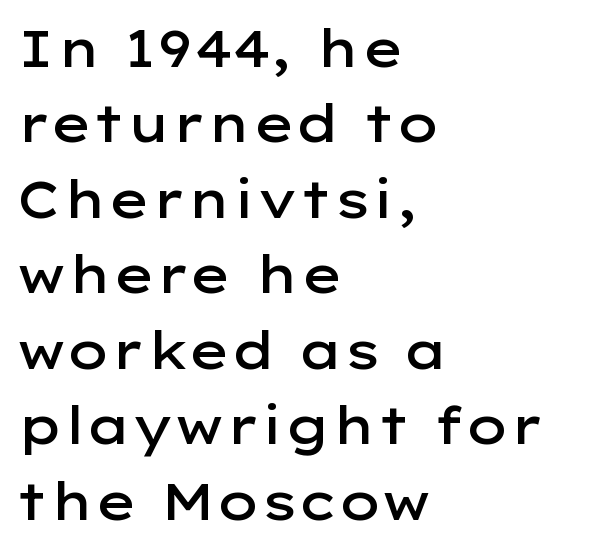
The designer went with a sans here, leaving each stem footless. This sample uses an upright cut, with every glyph sitting square on the baseline. A semibold gives these letters moderate extra thickness, short of bold. In terms of leading, this rendering sits right in the middle. Type without underlining. Short and long lines alike share a common starting point at left.
